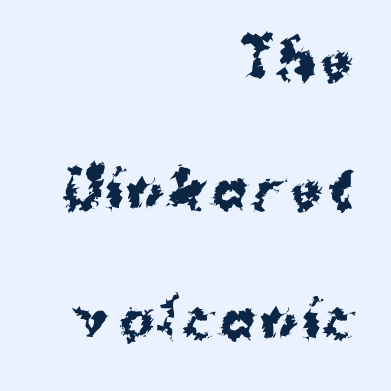
{"serif": "no", "bold": "yes", "weight": "bold", "width": "normal", "stroke_contrast": "medium", "x_height": "medium", "monospaced": "no", "underline": "no", "align": "right", "line_spacing": "loose", "line_spacing_ratio": 2.49, "glyph_px": 52}
